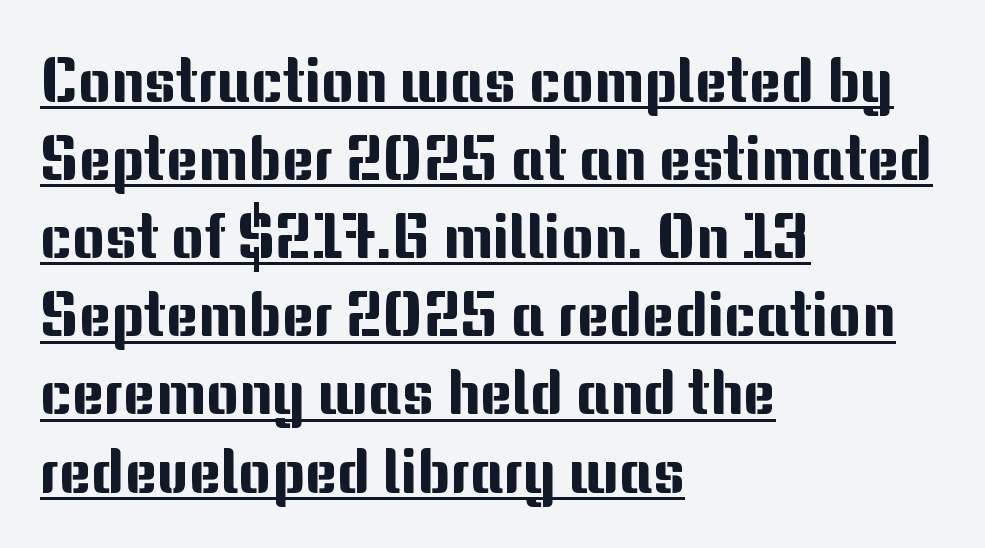
Q: Is the text italic (slanted)? A: No, it is upright.
Q: Is the typeface a serif or a sans-serif typeface? A: Sans-serif.
Q: Is the text underlined? A: Yes.
Q: How is the paragraph aligned? A: Left-aligned.
Q: Is the spacing between letters normal or unusually wide? A: Normal.
Q: Is the spacing between lines tight, normal or loose? A: Normal.
Q: Width (condensed, normal, or wide)? A: Normal.
Q: Stroke contrast? A: Medium.
Q: x-height? A: Medium.
Q: Monospaced? A: No.
